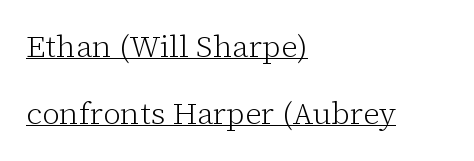
Q: Is the text bold? A: No.
Q: Is the text italic (slanted)? A: No, it is upright.
Q: Is the typeface a serif or a sans-serif typeface? A: Serif.
Q: Is the text underlined? A: Yes.
Q: How is the paragraph aligned? A: Left-aligned.
Q: Is the spacing between letters normal or unusually wide? A: Normal.
Q: Is the spacing between lines tight, normal or loose? A: Loose.
Q: Width (condensed, normal, or wide)? A: Normal.
Q: Stroke contrast? A: Low.
Q: x-height? A: Medium.
Q: Monospaced? A: No.
